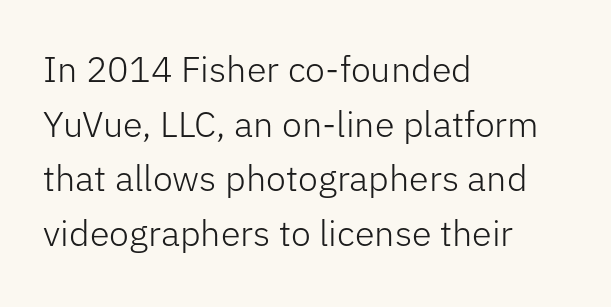
{"serif": "no", "italic": "no", "bold": "no", "weight": "light", "width": "normal", "stroke_contrast": "low", "x_height": "medium", "monospaced": "no", "underline": "no", "align": "left", "line_spacing": "normal", "line_spacing_ratio": 1.52, "letter_spacing": "normal", "letter_spacing_em": 0.0, "glyph_px": 36}
